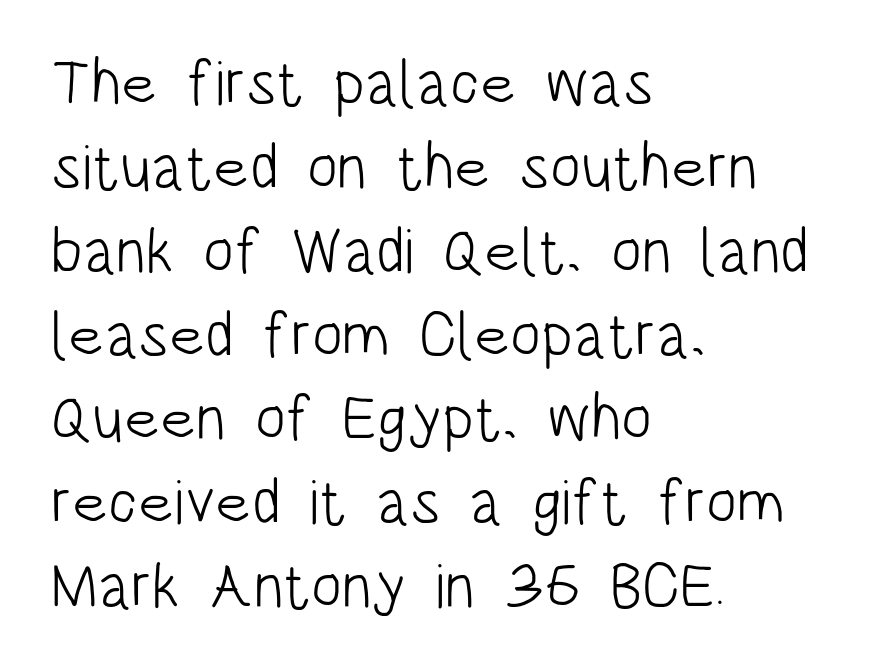
{"serif": "no", "italic": "no", "bold": "no", "weight": "light", "width": "condensed", "stroke_contrast": "low", "x_height": "large", "monospaced": "no", "underline": "no", "align": "left", "line_spacing": "normal", "line_spacing_ratio": 1.31, "letter_spacing": "normal", "letter_spacing_em": 0.0, "glyph_px": 64}
